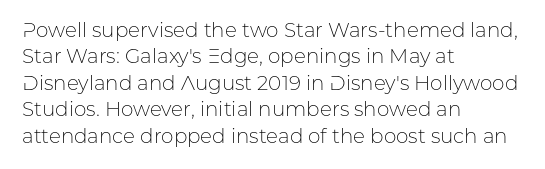
{"italic": "no", "bold": "no", "underline": "no", "align": "left", "line_spacing": "normal", "line_spacing_ratio": 1.32, "letter_spacing": "normal", "letter_spacing_em": 0.0, "glyph_px": 20}
